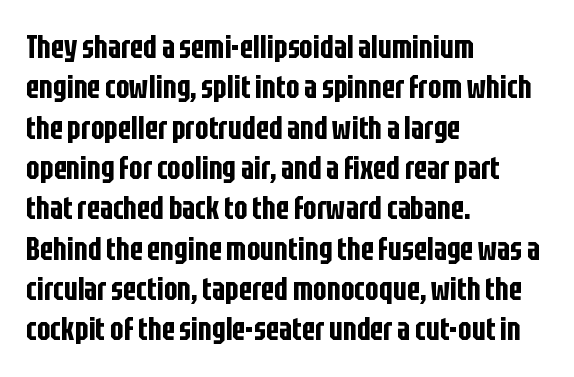
The image shows 32 px condensed sans-serif type, upright; set left-aligned, normal line spacing (1.26x), normal letter spacing, not underlined; low stroke contrast and a large x-height.
